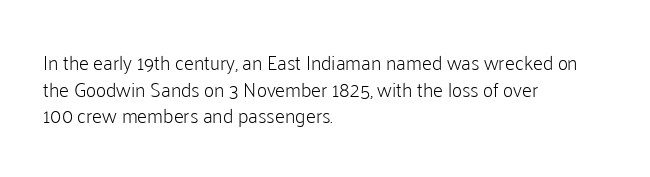
Q: Is the text bold? A: No.
Q: Is the text italic (slanted)? A: No, it is upright.
Q: Is the text underlined? A: No.
Q: How is the paragraph aligned? A: Left-aligned.
Q: Is the spacing between letters normal or unusually wide? A: Normal.
Q: Is the spacing between lines tight, normal or loose? A: Normal.
